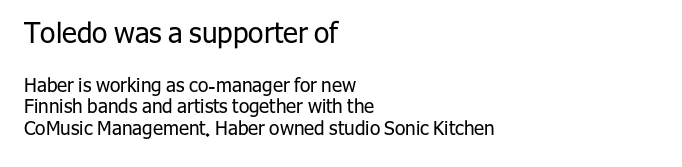
The image shows 28 px regular-weight sans-serif type, upright; set left-aligned, tight line spacing (1.15x), normal letter spacing, not underlined; the first (top) block is 1.47x larger; low stroke contrast and a medium x-height.
